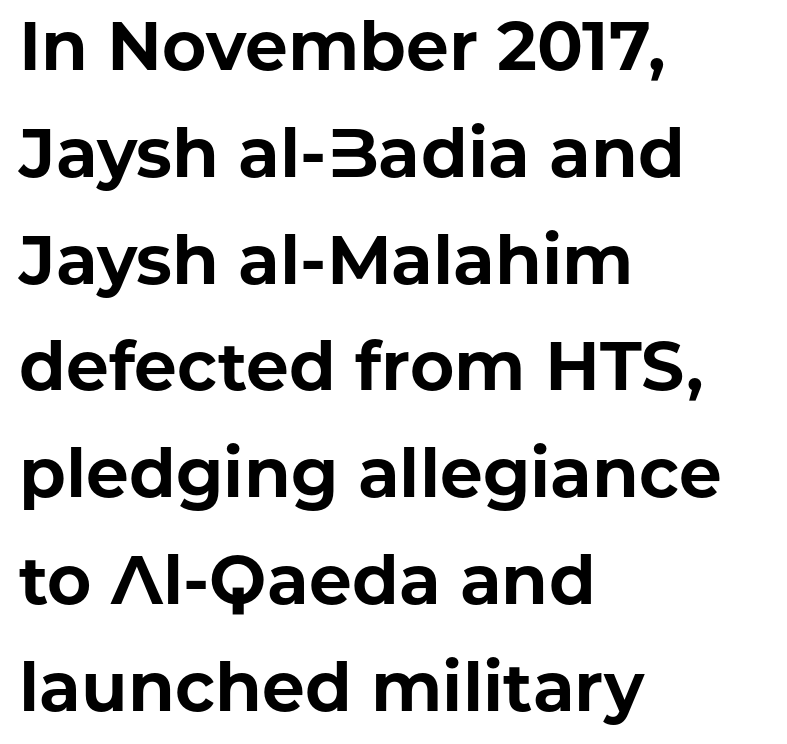
Posture: straight, roman, zero tilt. The font family rendered here belongs to the sans-serif group. The letters sit at their default tracking, neither squeezed nor spread. The words here are not underlined. The lines in this sample share a left origin and differ only in where they stop. The passage shown is typed in a proportional face where columns would drift.
